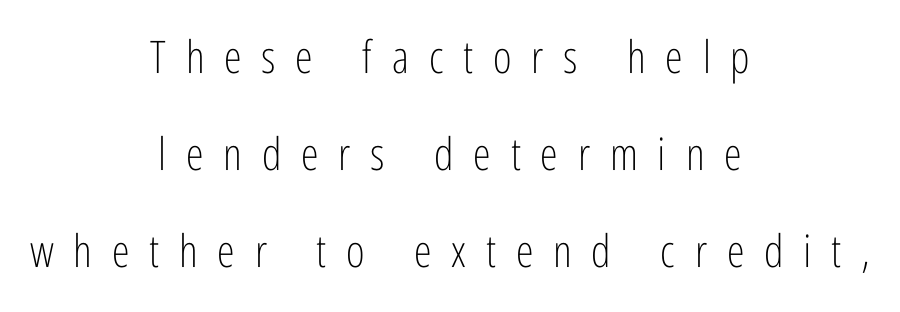
Q: Is the text bold? A: No.
Q: Is the text italic (slanted)? A: No, it is upright.
Q: Is the typeface a serif or a sans-serif typeface? A: Sans-serif.
Q: Is the text underlined? A: No.
Q: How is the paragraph aligned? A: Centered.
Q: Is the spacing between letters normal or unusually wide? A: Unusually wide.
Q: Is the spacing between lines tight, normal or loose? A: Loose.
Q: Width (condensed, normal, or wide)? A: Condensed.
Q: Stroke contrast? A: Low.
Q: x-height? A: Medium.
Q: Monospaced? A: No.
